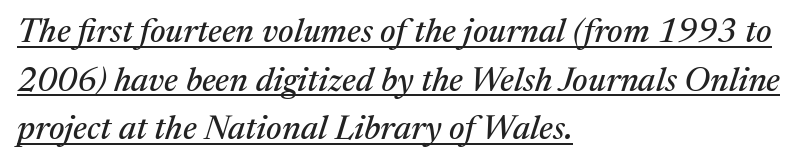
The paragraph shown leans on its left margin. The font's italic variant was chosen for this text. The characters display serif detailing at their extremities. Regular leading. This sample uses plain, unmodified letter spacing. Check the space under the baseline: a stroke is drawn there.
